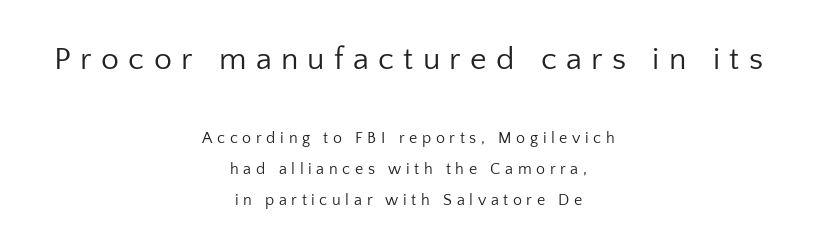
Q: Is the text bold? A: No.
Q: Is the text italic (slanted)? A: No, it is upright.
Q: Is the typeface a serif or a sans-serif typeface? A: Sans-serif.
Q: Is the text underlined? A: No.
Q: How is the paragraph aligned? A: Centered.
Q: Is the spacing between letters normal or unusually wide? A: Unusually wide.
Q: Is the spacing between lines tight, normal or loose? A: Loose.
Q: Which block of text is set in a larger size, the first (top) or the second (bottom)? A: The first (top) one.
Q: Width (condensed, normal, or wide)? A: Normal.
Q: Stroke contrast? A: Low.
Q: x-height? A: Medium.
Q: Monospaced? A: No.
